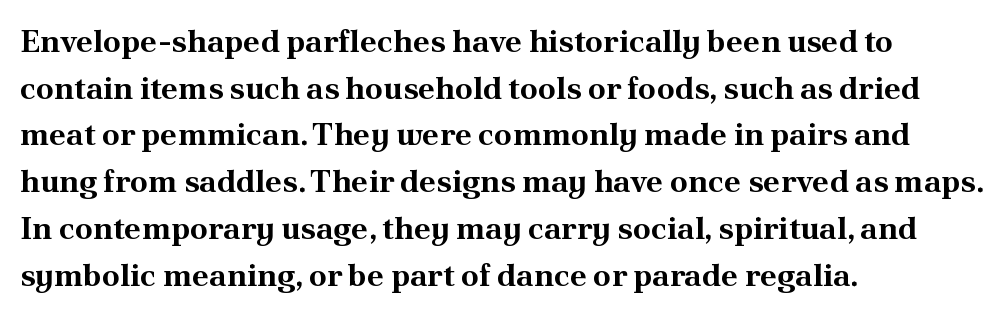
The image shows 32 px bold serif type, upright; set left-aligned, normal line spacing (1.46x), normal letter spacing, not underlined; medium stroke contrast and a small x-height.
